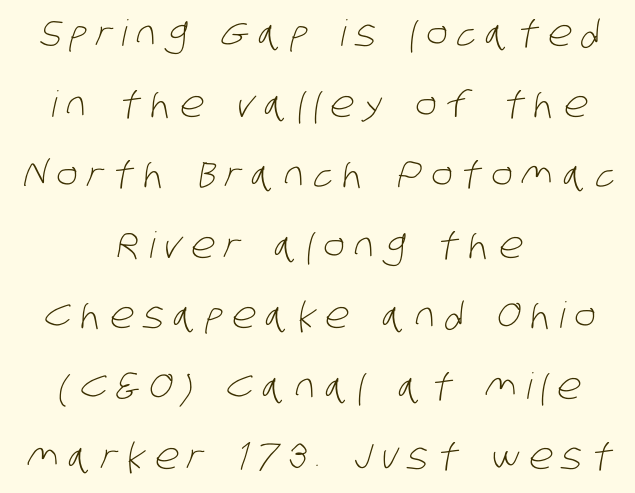
The leading is generous, giving the passage an open texture. Typographically, this falls in the sans-serif category. The rendering uses natural spacing where letterforms have individual widths. Lines of text with bare space underneath. Each line is balanced around a shared central axis. Glyph-to-glyph distance is far greater than everyday printed text.
